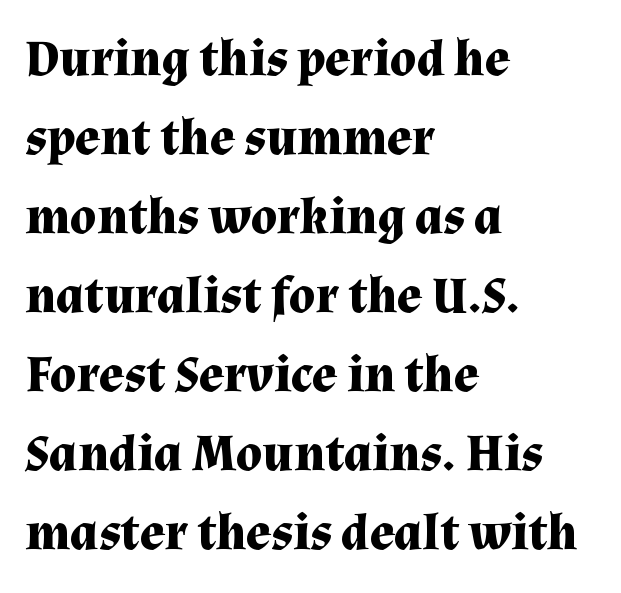
The image shows 52 px bold serif type, upright; set left-aligned, normal line spacing (1.52x), normal letter spacing, not underlined; medium stroke contrast and a medium x-height.
